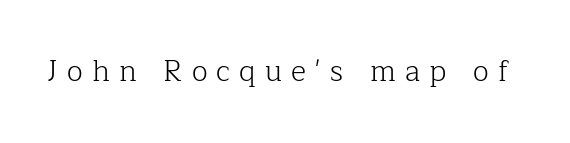
{"serif": "yes", "italic": "no", "bold": "no", "weight": "light", "width": "normal", "stroke_contrast": "low", "x_height": "medium", "monospaced": "no", "underline": "no", "letter_spacing": "wide", "letter_spacing_em": 0.32, "glyph_px": 29}
